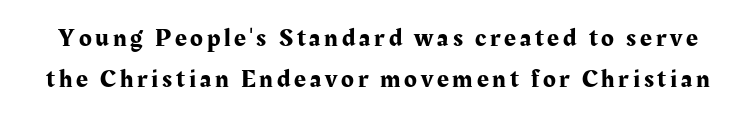
The image shows 26 px text type, upright; set normal line spacing (1.58x), not underlined.
